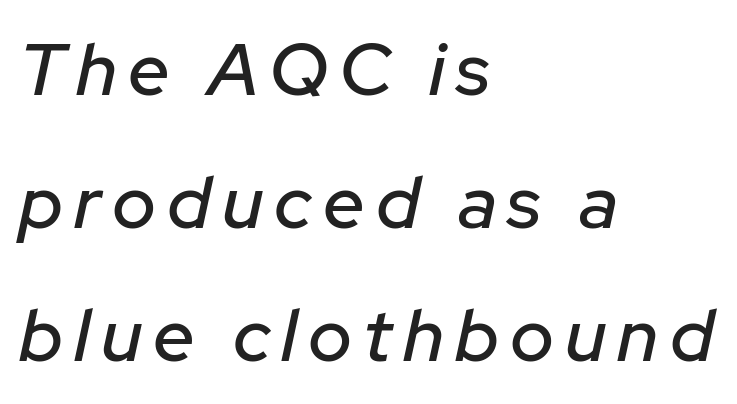
The image shows 74 px text type, italic (leaning right); set left-aligned, line spacing 1.8x, not underlined; low stroke contrast and a medium x-height.
